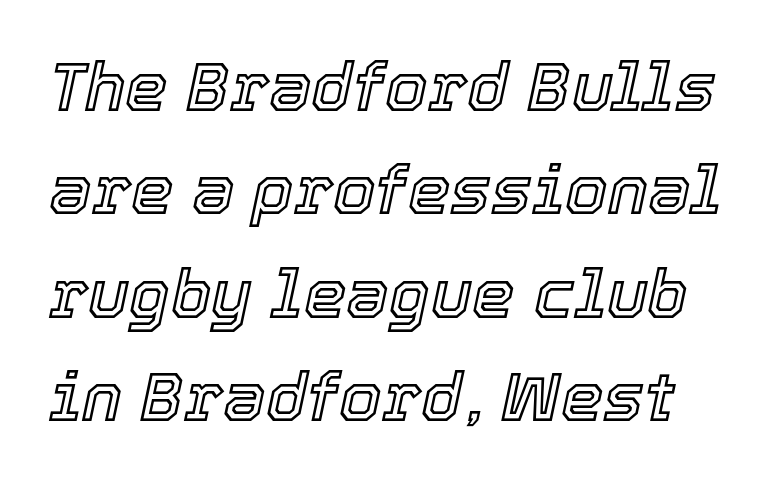
{"italic": "yes", "lean": "right", "slant_degrees": 12, "width": "normal", "x_height": "medium", "monospaced": "no", "underline": "no", "line_spacing": "normal", "line_spacing_ratio": 1.52, "letter_spacing": "normal", "letter_spacing_em": 0.0, "glyph_px": 68}
